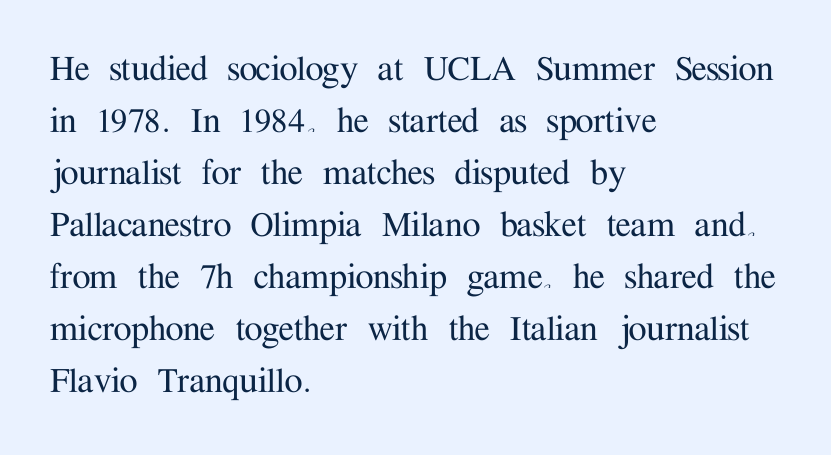
Q: Is the text italic (slanted)? A: No, it is upright.
Q: Is the typeface a serif or a sans-serif typeface? A: Serif.
Q: Is the text underlined? A: No.
Q: How is the paragraph aligned? A: Left-aligned.
Q: Is the spacing between letters normal or unusually wide? A: Normal.
Q: Is the spacing between lines tight, normal or loose? A: Normal.
Q: Width (condensed, normal, or wide)? A: Normal.
Q: Stroke contrast? A: Medium.
Q: x-height? A: Medium.
Q: Monospaced? A: No.
